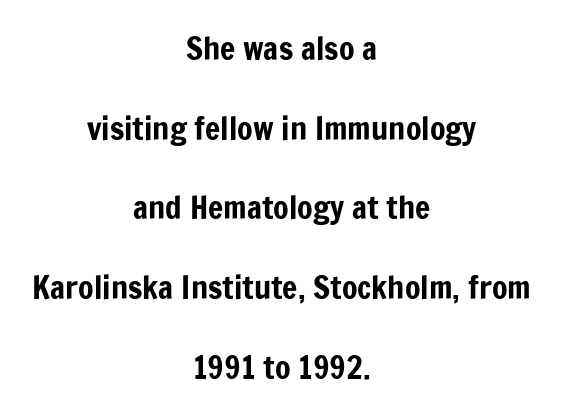
Q: Is the text italic (slanted)? A: No, it is upright.
Q: Is the typeface a serif or a sans-serif typeface? A: Sans-serif.
Q: Is the text underlined? A: No.
Q: How is the paragraph aligned? A: Centered.
Q: Is the spacing between letters normal or unusually wide? A: Normal.
Q: Is the spacing between lines tight, normal or loose? A: Loose.
Q: Width (condensed, normal, or wide)? A: Condensed.
Q: Stroke contrast? A: Low.
Q: x-height? A: Medium.
Q: Monospaced? A: No.
